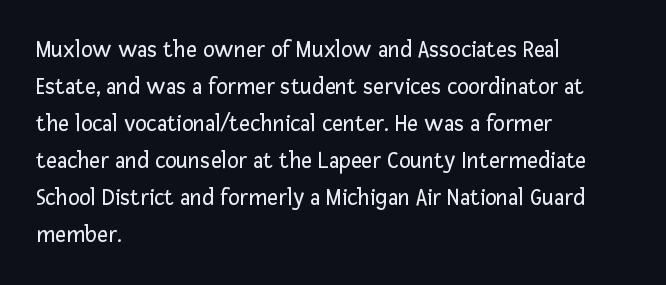
Vertical strokes here are truly vertical. Every row of glyphs begins at an identical x-position on the left. Between one letter and the next there's only the usual sliver of space. Only glyphs here, with clear space below each row.
